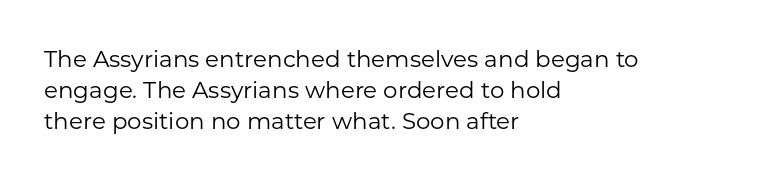
{"italic": "no", "bold": "no", "underline": "no", "align": "left", "line_spacing": "normal", "line_spacing_ratio": 1.34, "letter_spacing": "normal", "letter_spacing_em": 0.0, "glyph_px": 23}
